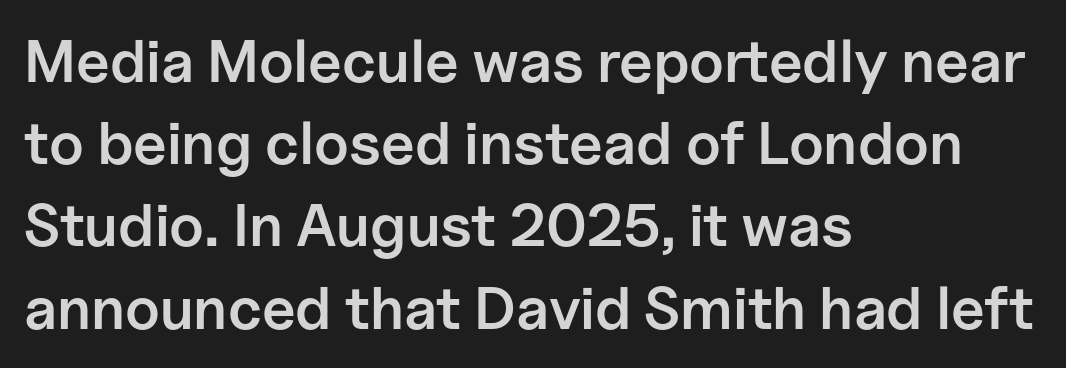
Observe the absence of serifs on each vertical stroke in this sample. The rendering anchors every line to the left-hand side. The tracking reads as untouched default to a designer's eye. Has an underline been added? It has not. Firm but not heavy-handed strokes: this text is semibold. Whoever set this chose a conventional vertical rhythm.
